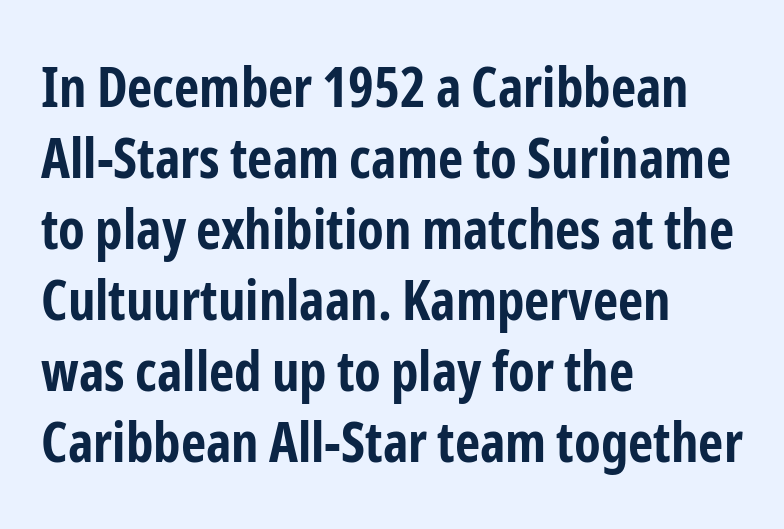
Character widths vary here, with narrow letters taking less room than wide ones. There is no visible air inserted between adjacent glyphs. As a designer I'd log this as weight 700, bold. The letters carry no serifs — their stems end cleanly without finishing strokes. The passage shown is not underscored anywhere. Caption: multi-line text, flush left, ragged right.
